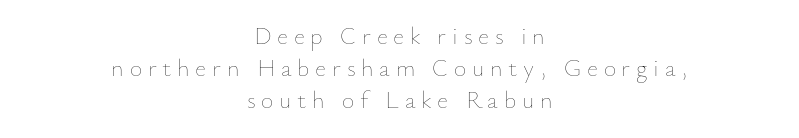
Caption: face not bold, strokes unweighted. Lines of text with bare space underneath. These lines were composed using upright roman letters. The setting favours the middle, as headings and verse often do. One glance says typical: line gaps are just what's usual.
